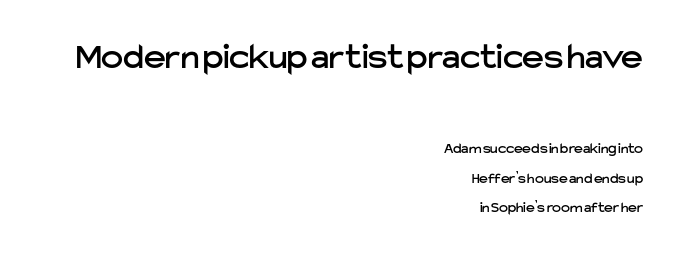
{"serif": "no", "italic": "no", "width": "normal", "stroke_contrast": "low", "x_height": "medium", "monospaced": "no", "underline": "no", "align": "right", "line_spacing": "loose", "line_spacing_ratio": 1.98, "letter_spacing": "normal", "letter_spacing_em": 0.0, "larger_block": "first", "size_ratio": 2.47, "glyph_px": 37}
